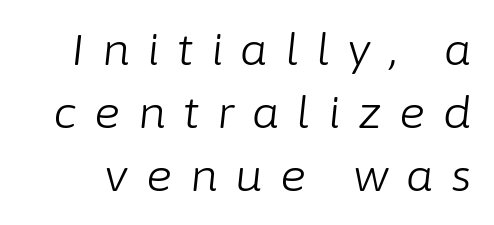
The image shows 44 px light type, italic (leaning right); set normal line spacing (1.43x), unusually wide letter spacing (+0.4 em), not underlined; low stroke contrast and a medium x-height.
